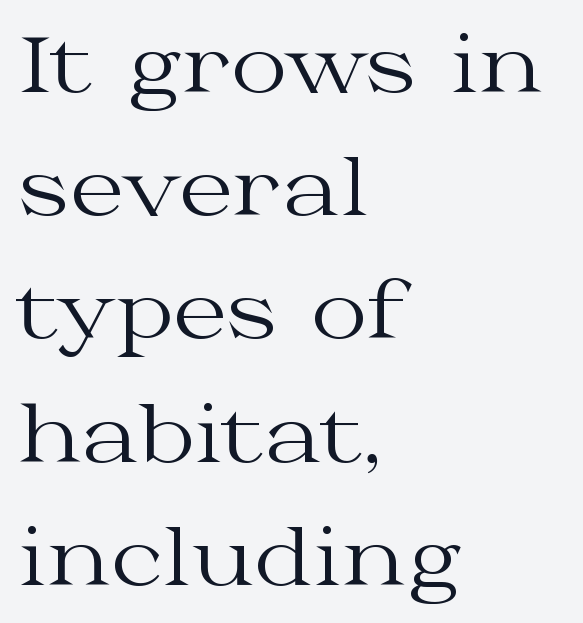
{"serif": "yes", "italic": "no", "bold": "no", "weight": "regular", "width": "wide", "stroke_contrast": "medium", "x_height": "medium", "monospaced": "no", "underline": "no", "align": "left", "line_spacing": "normal", "line_spacing_ratio": 1.58, "letter_spacing": "normal", "letter_spacing_em": 0.0, "glyph_px": 78}
